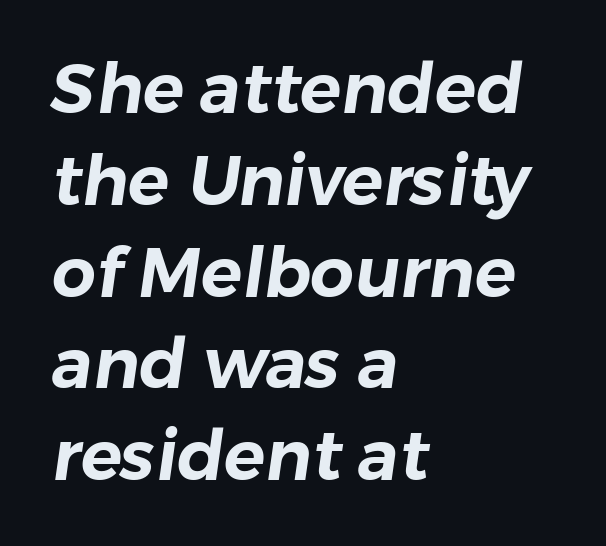
Q: Is the typeface a serif or a sans-serif typeface? A: Sans-serif.
Q: Is the text underlined? A: No.
Q: How is the paragraph aligned? A: Left-aligned.
Q: Is the spacing between letters normal or unusually wide? A: Normal.
Q: Is the spacing between lines tight, normal or loose? A: Normal.
Q: Width (condensed, normal, or wide)? A: Normal.
Q: Stroke contrast? A: Low.
Q: x-height? A: Medium.
Q: Monospaced? A: No.
